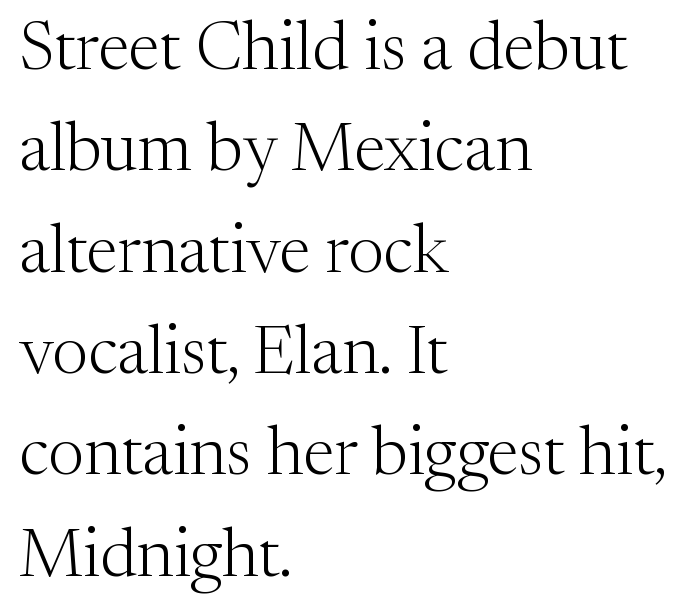
The image shows 68 px light serif type, upright; set left-aligned, normal line spacing (1.49x), normal letter spacing, not underlined; medium stroke contrast and a medium x-height.
